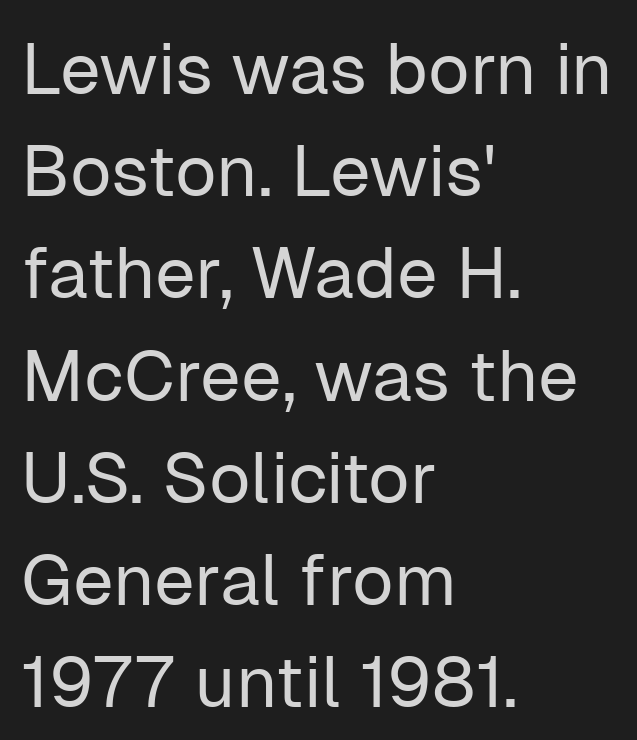
{"serif": "no", "italic": "no", "bold": "no", "weight": "regular", "width": "normal", "stroke_contrast": "low", "x_height": "medium", "monospaced": "no", "underline": "no", "align": "left", "line_spacing": "normal", "line_spacing_ratio": 1.42, "letter_spacing": "normal", "letter_spacing_em": 0.0, "glyph_px": 72}
